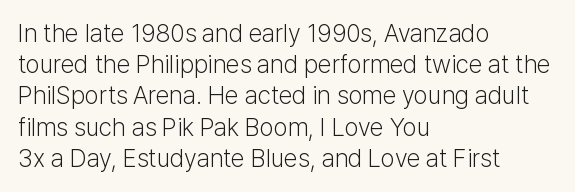
{"italic": "no", "bold": "no", "underline": "no", "align": "left", "line_spacing": "normal", "line_spacing_ratio": 1.25, "letter_spacing": "normal", "letter_spacing_em": 0.0, "glyph_px": 25}
